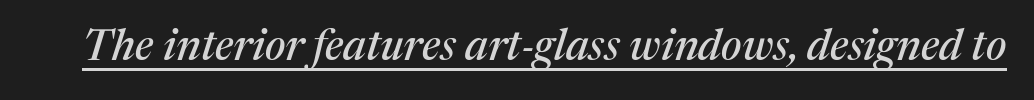
Q: Is the text italic (slanted)? A: Yes, it leans right by about 17 degrees.
Q: Is the typeface a serif or a sans-serif typeface? A: Serif.
Q: Is the text underlined? A: Yes.
Q: Is the spacing between letters normal or unusually wide? A: Normal.
Q: Width (condensed, normal, or wide)? A: Normal.
Q: Stroke contrast? A: Medium.
Q: x-height? A: Medium.
Q: Monospaced? A: No.
